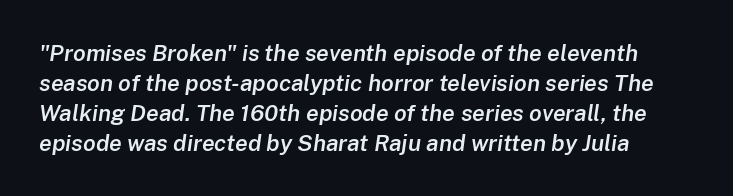
The image shows 23 px text type, italic (leaning right); set normal line spacing (1.3x), normal letter spacing, not underlined.
